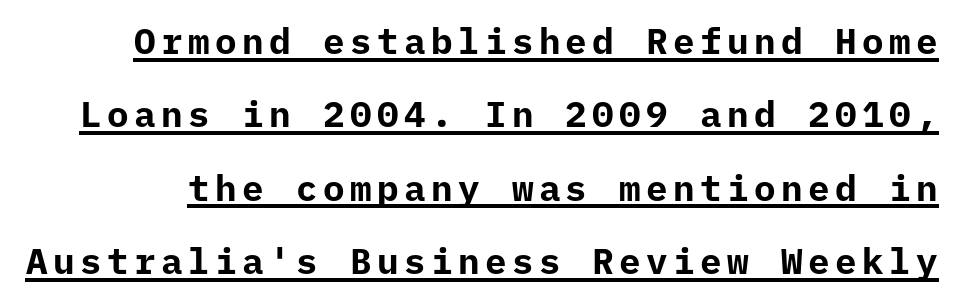
{"serif": "no", "italic": "no", "bold": "yes", "weight": "bold", "width": "normal", "stroke_contrast": "low", "x_height": "medium", "monospaced": "yes", "underline": "yes", "line_spacing": "loose", "line_spacing_ratio": 2.04, "glyph_px": 36}
